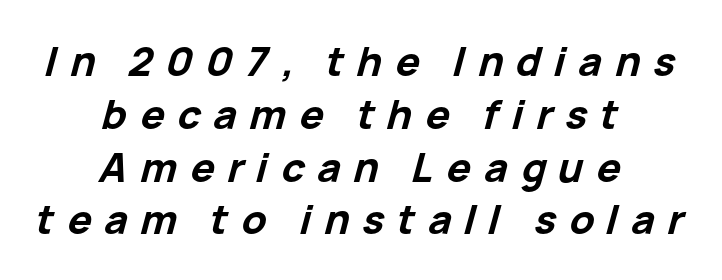
The letters advance in unequal steps, a hallmark of proportional type. Compared with a flush-left layout, this one balances lines on the center instead. Decoration check: the copy has no underline. Line spacing here is normal.
